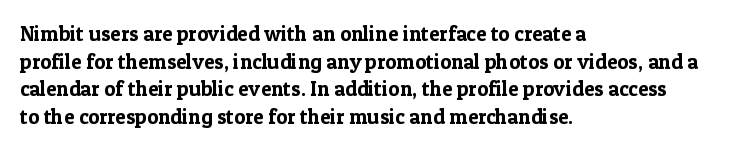
Line starts are locked; line ends wander. Leading matches the norm, producing a regular column. Characters remain perfectly vertical along every line. The area under the type is left untouched. Caption: standard tracking, unaltered.
